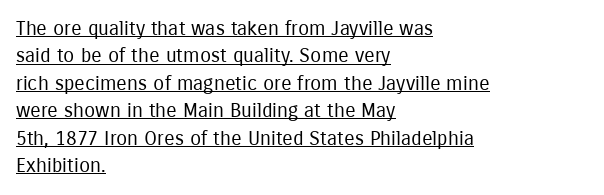
The image shows 20 px text type, upright; set left-aligned, normal line spacing (1.37x), normal letter spacing, underlined.
